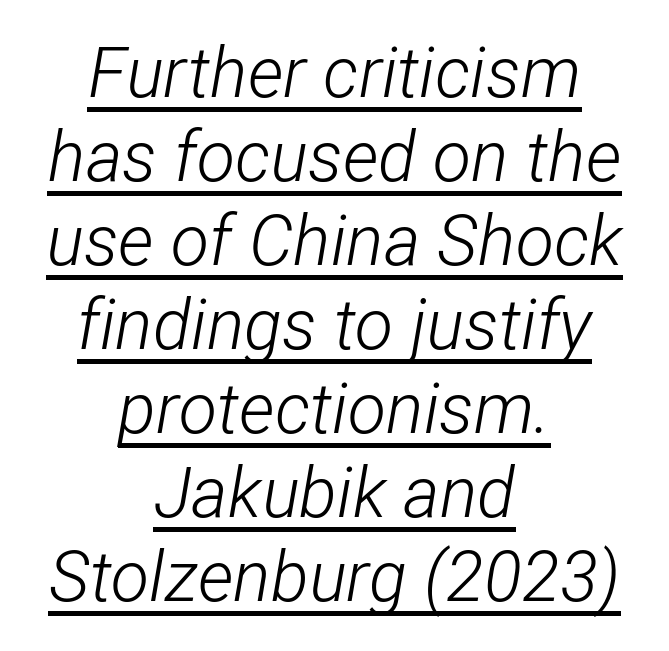
The image shows 70 px light, condensed type, italic (leaning right); set centered, line spacing 1.2x, normal letter spacing, underlined; low stroke contrast and a medium x-height.
